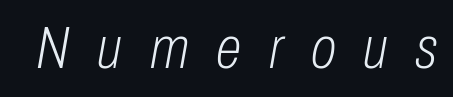
The image shows 59 px light, condensed type, italic (leaning right); set unusually wide letter spacing (+0.47 em), not underlined; low stroke contrast and a medium x-height.
